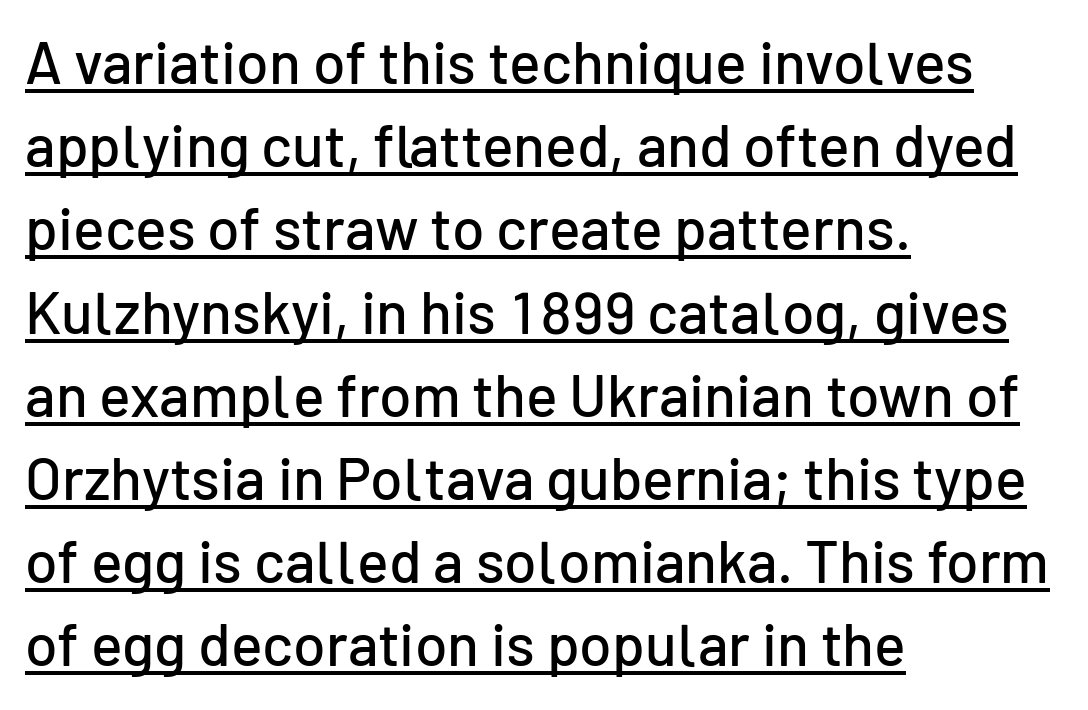
{"serif": "no", "italic": "no", "width": "normal", "stroke_contrast": "low", "x_height": "medium", "monospaced": "no", "underline": "yes", "align": "left", "line_spacing": "normal", "line_spacing_ratio": 1.41, "letter_spacing": "normal", "letter_spacing_em": 0.0, "glyph_px": 59}
